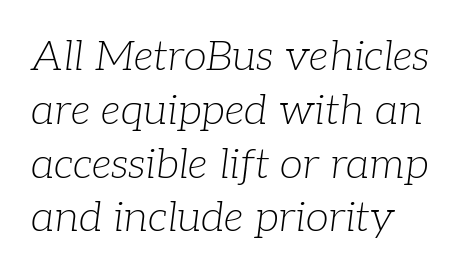
A typesetter would label this face a serif. Proportional: the letters do not fall into vertical columns. The font's italic variant was chosen for this text. Weight: regular or lighter.
